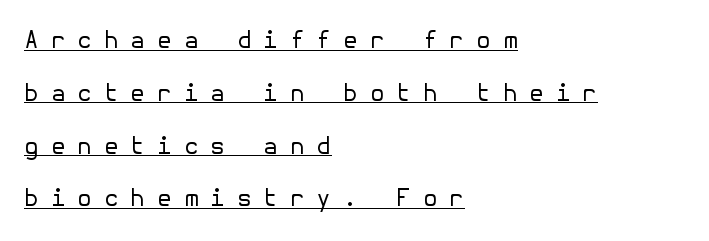
{"italic": "no", "bold": "no", "underline": "yes", "align": "left", "line_spacing": "loose", "line_spacing_ratio": 2.2, "letter_spacing": "wide", "letter_spacing_em": 0.49, "glyph_px": 24}
